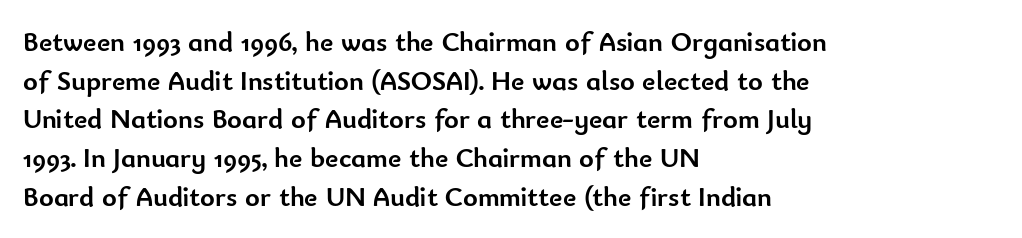
The image shows 28 px semibold sans-serif type, upright; set left-aligned, normal line spacing (1.38x), normal letter spacing, not underlined; low stroke contrast and a small x-height.
